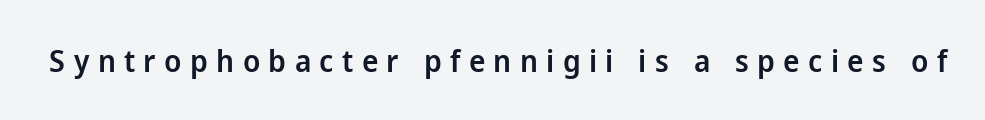
Q: Is the text bold? A: Semi-bold.
Q: Is the text italic (slanted)? A: No, it is upright.
Q: Is the typeface a serif or a sans-serif typeface? A: Sans-serif.
Q: Is the text underlined? A: No.
Q: Is the spacing between letters normal or unusually wide? A: Unusually wide.
Q: Width (condensed, normal, or wide)? A: Normal.
Q: Stroke contrast? A: Low.
Q: x-height? A: Medium.
Q: Monospaced? A: No.
